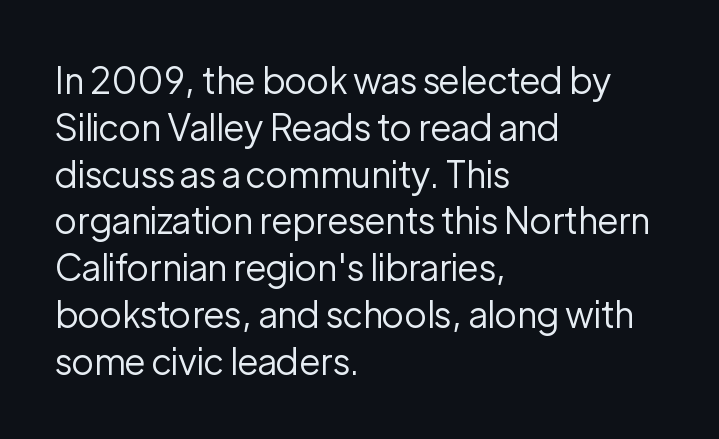
Character widths vary here, with narrow letters taking less room than wide ones. No extra ink here — the face is not bold. These lines are set flush left with a ragged right edge. Does extra space separate the letters? No, they use regular spacing. This is the regular roman posture of the typeface. Look at the bottom of the vertical strokes: they stop flat, with no serifs.
